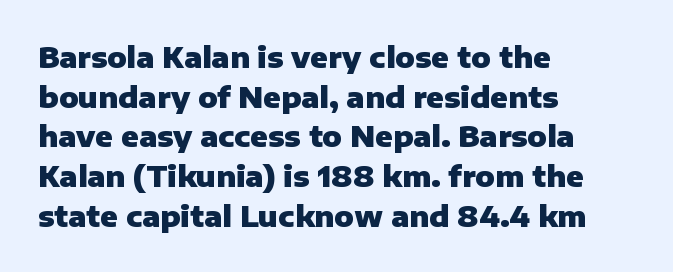
The image shows 29 px heavy sans-serif type, upright; set left-aligned, normal line spacing (1.37x), normal letter spacing, not underlined; low stroke contrast and a medium x-height.
